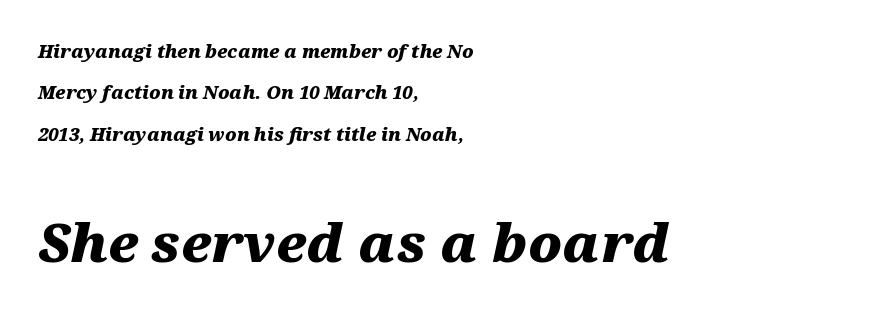
The image shows 53 px heavy, wide type, italic (leaning right); set left-aligned, loose line spacing (2.3x), normal letter spacing, not underlined; the second (bottom) block is 2.94x larger; medium stroke contrast and a medium x-height.
